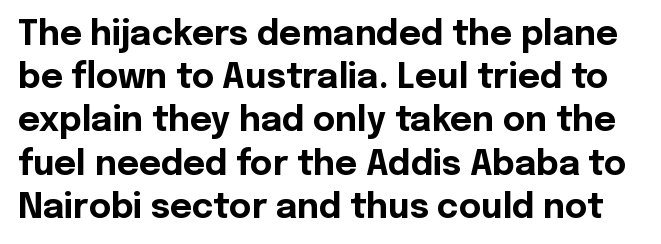
{"serif": "no", "italic": "no", "bold": "yes", "weight": "bold", "width": "normal", "x_height": "medium", "monospaced": "no", "underline": "no", "line_spacing": "normal", "line_spacing_ratio": 1.27, "letter_spacing": "normal", "letter_spacing_em": 0.0, "glyph_px": 34}
